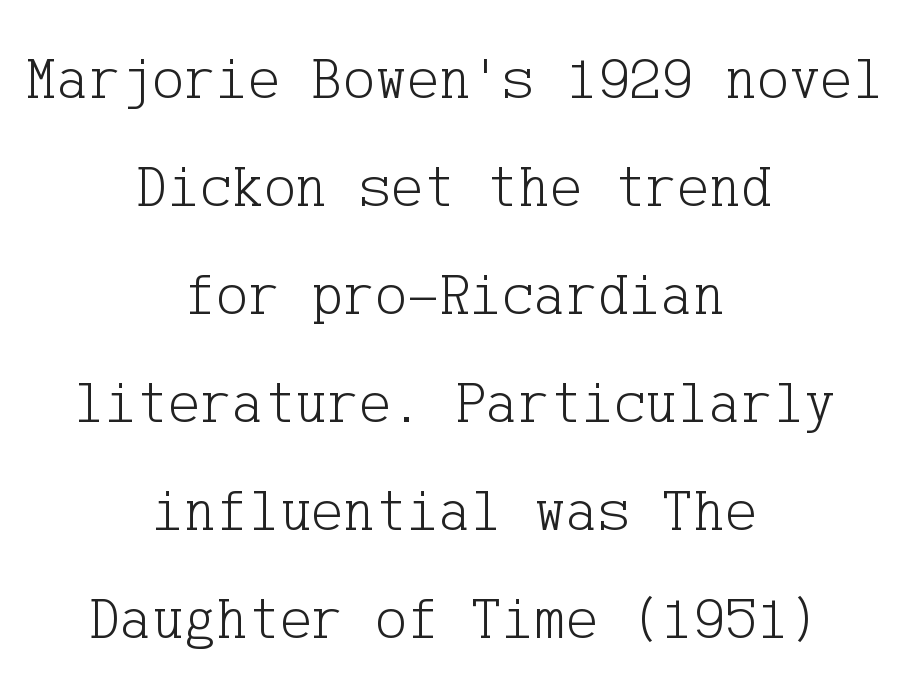
The image shows 60 px light serif type, upright; set centered, line spacing 1.8x, normal letter spacing, not underlined; low stroke contrast and a medium x-height.
